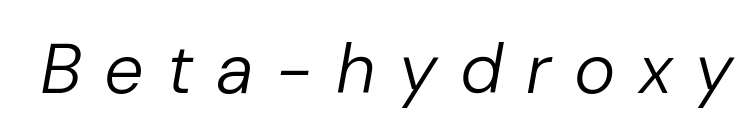
The image shows 70 px regular-weight type, italic (leaning right); set unusually wide letter spacing (+0.33 em), not underlined; low stroke contrast and a medium x-height.
